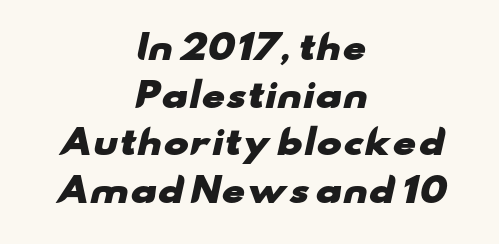
Q: Is the text bold? A: Yes.
Q: Is the typeface a serif or a sans-serif typeface? A: Sans-serif.
Q: Is the text underlined? A: No.
Q: How is the paragraph aligned? A: Centered.
Q: Is the spacing between letters normal or unusually wide? A: Normal.
Q: Is the spacing between lines tight, normal or loose? A: Normal.
Q: Width (condensed, normal, or wide)? A: Wide.
Q: Stroke contrast? A: Low.
Q: x-height? A: Small.
Q: Monospaced? A: No.
